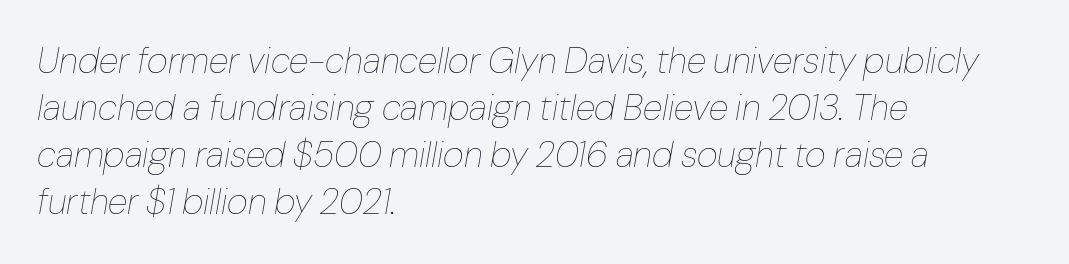
Q: Is the text bold? A: No.
Q: Is the text italic (slanted)? A: Yes, it leans right by about 10 degrees.
Q: Is the text underlined? A: No.
Q: How is the paragraph aligned? A: Left-aligned.
Q: Is the spacing between letters normal or unusually wide? A: Normal.
Q: Is the spacing between lines tight, normal or loose? A: Normal.
Q: Width (condensed, normal, or wide)? A: Normal.
Q: Stroke contrast? A: Low.
Q: x-height? A: Medium.
Q: Monospaced? A: No.
